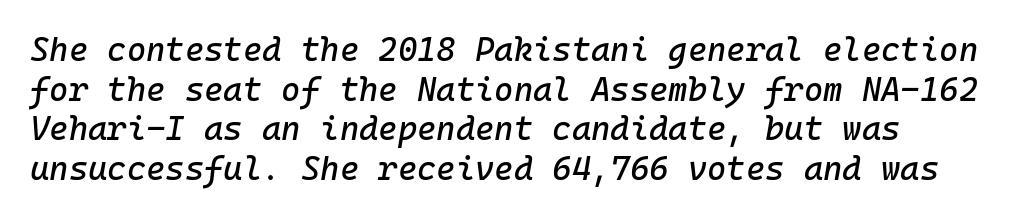
Q: Is the text italic (slanted)? A: Yes, it leans right by about 10 degrees.
Q: Is the text underlined? A: No.
Q: Is the spacing between letters normal or unusually wide? A: Normal.
Q: Width (condensed, normal, or wide)? A: Normal.
Q: Stroke contrast? A: Low.
Q: x-height? A: Medium.
Q: Monospaced? A: Yes.
